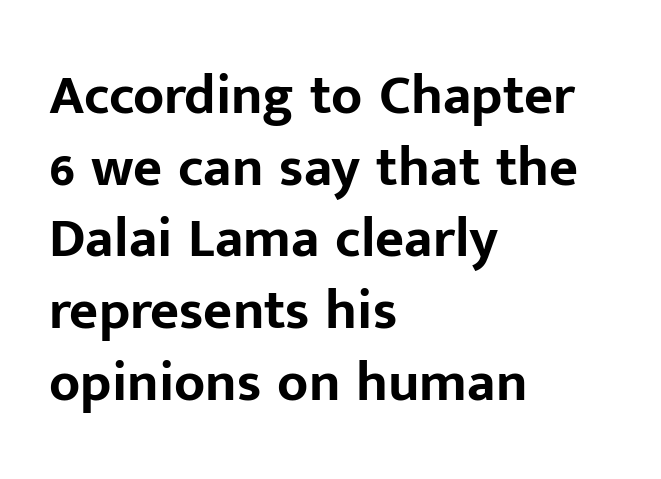
{"serif": "no", "italic": "no", "bold": "yes", "weight": "bold", "width": "normal", "stroke_contrast": "low", "x_height": "medium", "monospaced": "no", "underline": "no", "align": "left", "line_spacing": "normal", "line_spacing_ratio": 1.28, "letter_spacing": "normal", "letter_spacing_em": 0.0, "glyph_px": 56}
